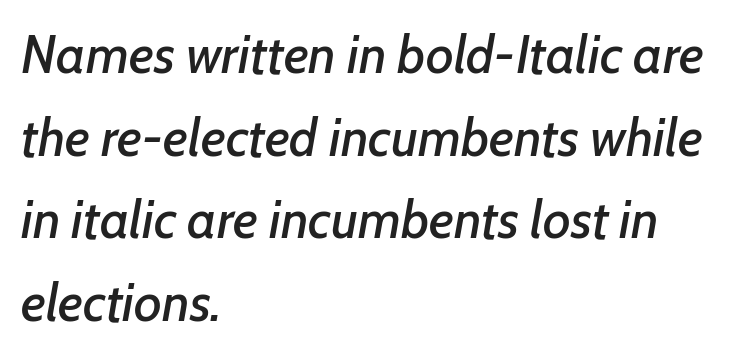
The rendering applies a slant to the glyphs. This rendering features lettering with no underline. The rendering keeps characters at their native spacing. You could not count columns in this text — the font is proportionally spaced. Teacher's note: observe the even left margin — that is flush-left alignment. Vertical spacing — default.
